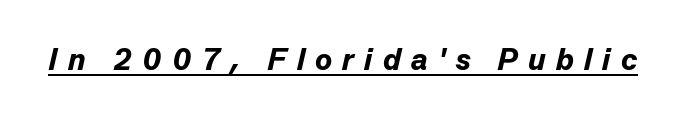
Q: Is the text bold? A: Yes.
Q: Is the text italic (slanted)? A: Yes, it leans right by about 13 degrees.
Q: Is the text underlined? A: Yes.
Q: Is the spacing between letters normal or unusually wide? A: Unusually wide.
Q: Width (condensed, normal, or wide)? A: Normal.
Q: Stroke contrast? A: Low.
Q: x-height? A: Medium.
Q: Monospaced? A: No.
